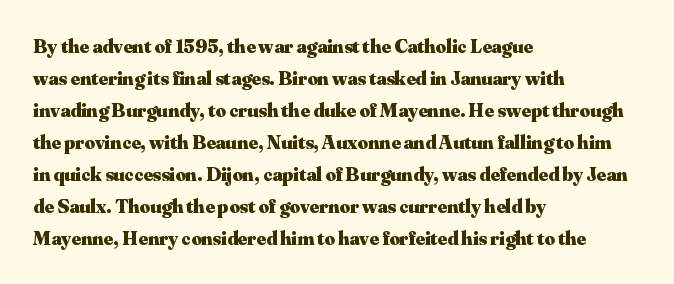
The passage shown is emphatically bold. Clear beneath every line of the passage. Characters remain perfectly vertical along every line. These lines sit exactly where default settings would place them. The horizontal fit of the characters is conventional and even. Each line starts at the same left margin while the right side varies.
